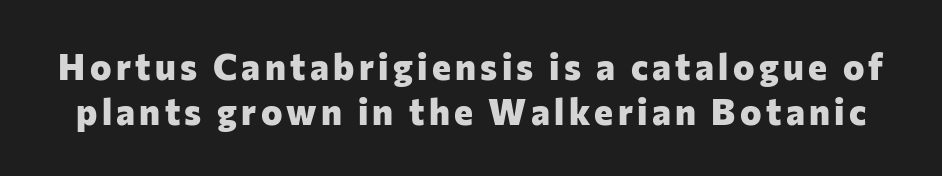
The image shows 36 px heavy sans-serif type, upright; set line spacing 1.24x, not underlined; low stroke contrast and a medium x-height.
